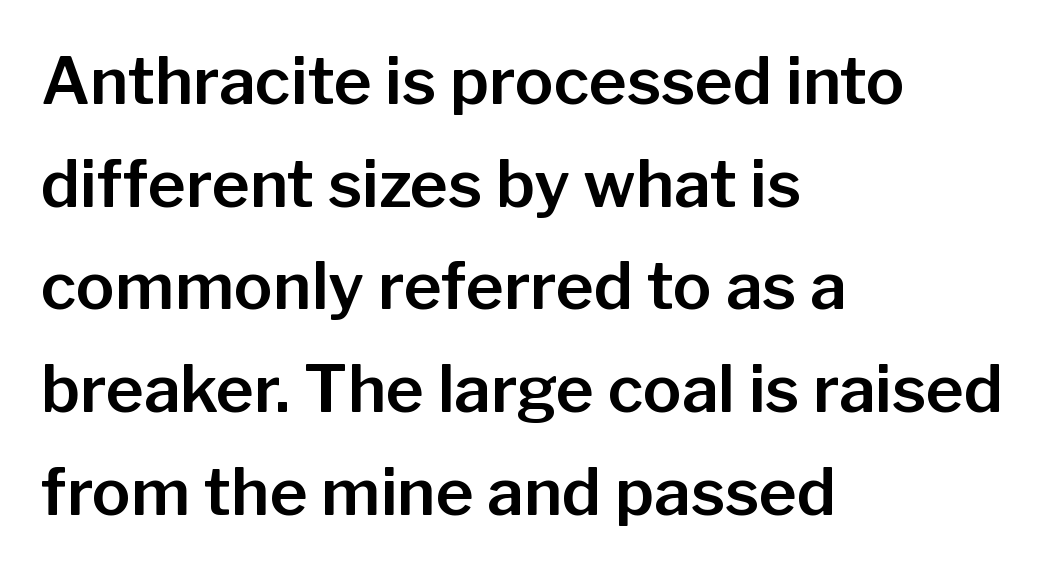
{"serif": "no", "italic": "no", "width": "normal", "stroke_contrast": "low", "x_height": "medium", "monospaced": "no", "underline": "no", "align": "left", "line_spacing": "normal", "line_spacing_ratio": 1.58, "letter_spacing": "normal", "letter_spacing_em": 0.0, "glyph_px": 65}
